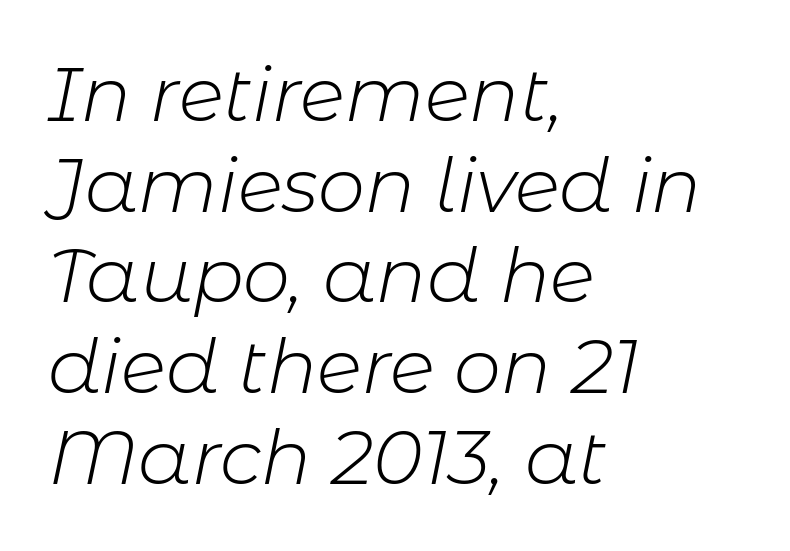
{"italic": "yes", "lean": "right", "slant_degrees": 11, "bold": "no", "weight": "light", "width": "normal", "stroke_contrast": "low", "x_height": "medium", "monospaced": "no", "underline": "no", "align": "left", "line_spacing_ratio": 1.21, "letter_spacing": "normal", "letter_spacing_em": 0.0, "glyph_px": 75}
